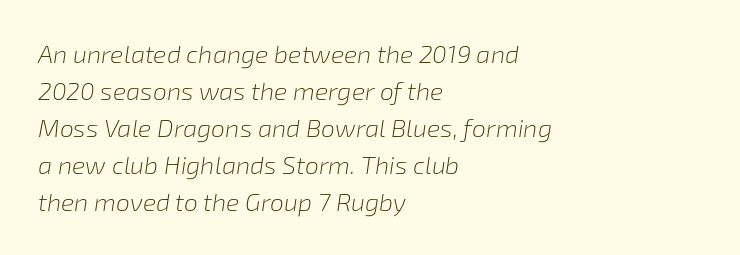
Q: Is the text bold? A: No.
Q: Is the text italic (slanted)? A: Yes, it leans right by about 8 degrees.
Q: Is the text underlined? A: No.
Q: How is the paragraph aligned? A: Left-aligned.
Q: Is the spacing between letters normal or unusually wide? A: Normal.
Q: Is the spacing between lines tight, normal or loose? A: Normal.
